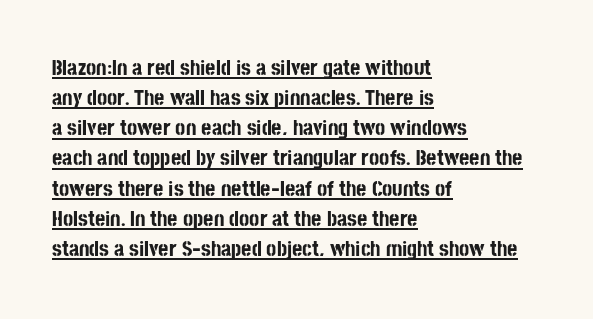
The image shows 22 px bold type, upright; set left-aligned, normal line spacing (1.37x), normal letter spacing, underlined.
